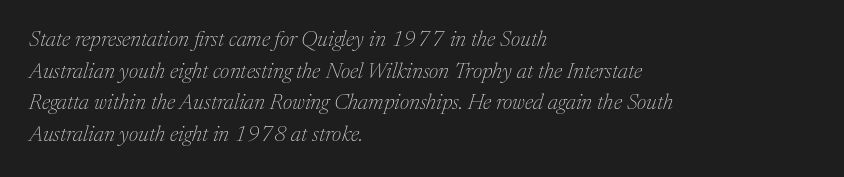
The image shows 22 px text type, italic (leaning right); set left-aligned, normal line spacing (1.44x), normal letter spacing, not underlined.
